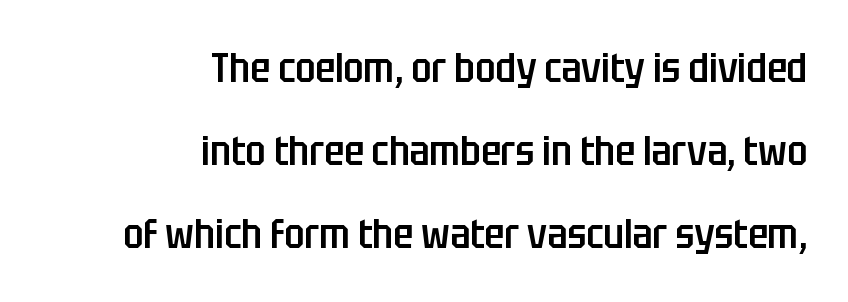
Q: Is the text bold? A: Semi-bold.
Q: Is the text italic (slanted)? A: No, it is upright.
Q: Is the typeface a serif or a sans-serif typeface? A: Sans-serif.
Q: Is the text underlined? A: No.
Q: How is the paragraph aligned? A: Right-aligned.
Q: Is the spacing between letters normal or unusually wide? A: Normal.
Q: Is the spacing between lines tight, normal or loose? A: Loose.
Q: Width (condensed, normal, or wide)? A: Condensed.
Q: Stroke contrast? A: Low.
Q: x-height? A: Large.
Q: Monospaced? A: No.
